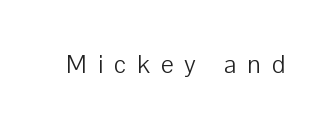
{"italic": "no", "bold": "no", "underline": "no", "letter_spacing": "wide", "letter_spacing_em": 0.45, "glyph_px": 25}
